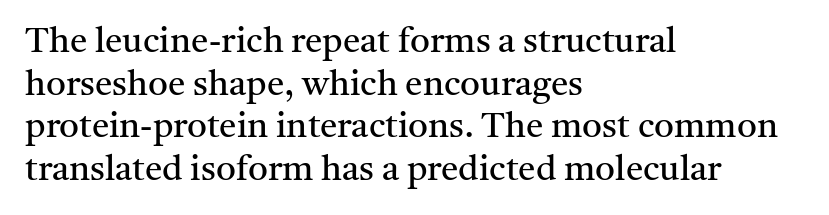
What stands out about the letter spacing? Nothing — it is the standard amount. Summary of weight: not heavy and not bold. Reading down the block, your eye returns to a fixed left position each line. Quick note: not italic, upright. This sample uses a serif face. The space beneath each line is pristine and unruled.
